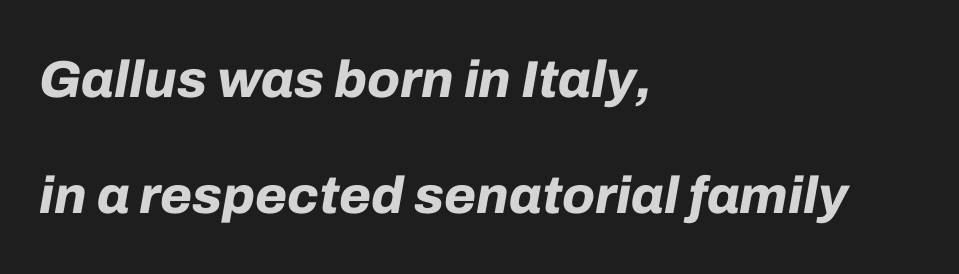
What's the leading like? Stretched, with rows far apart. Think of a printed novel: that variable character pitch is what you see here. Descenders hang freely into open space. No extra tracking has been applied to these lines.
